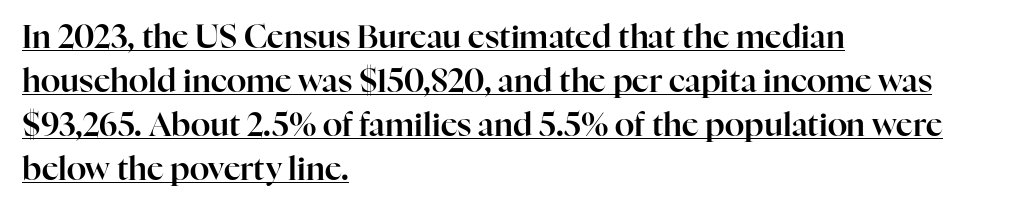
Q: Is the text italic (slanted)? A: No, it is upright.
Q: Is the typeface a serif or a sans-serif typeface? A: Serif.
Q: Is the text underlined? A: Yes.
Q: How is the paragraph aligned? A: Left-aligned.
Q: Is the spacing between letters normal or unusually wide? A: Normal.
Q: Is the spacing between lines tight, normal or loose? A: Normal.
Q: Width (condensed, normal, or wide)? A: Normal.
Q: Stroke contrast? A: High.
Q: x-height? A: Medium.
Q: Monospaced? A: No.
